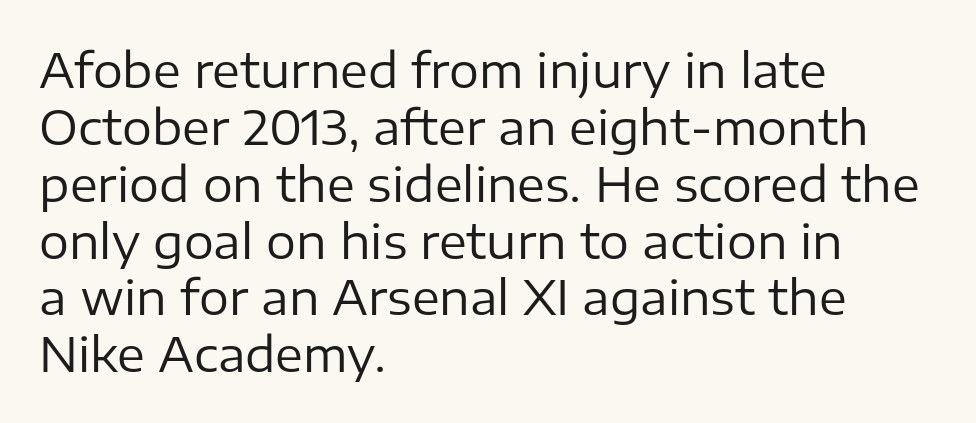
Q: Is the text bold? A: No.
Q: Is the text italic (slanted)? A: No, it is upright.
Q: Is the typeface a serif or a sans-serif typeface? A: Sans-serif.
Q: Is the text underlined? A: No.
Q: How is the paragraph aligned? A: Left-aligned.
Q: Is the spacing between letters normal or unusually wide? A: Normal.
Q: Width (condensed, normal, or wide)? A: Normal.
Q: Stroke contrast? A: Low.
Q: x-height? A: Medium.
Q: Monospaced? A: No.
